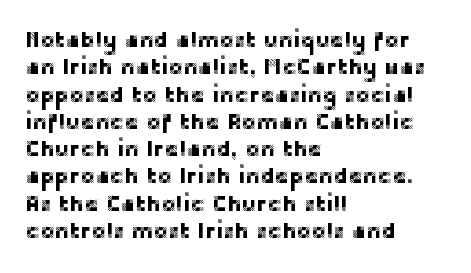
{"italic": "no", "underline": "no", "align": "left", "line_spacing_ratio": 1.24, "letter_spacing": "normal", "letter_spacing_em": 0.0, "glyph_px": 22}
